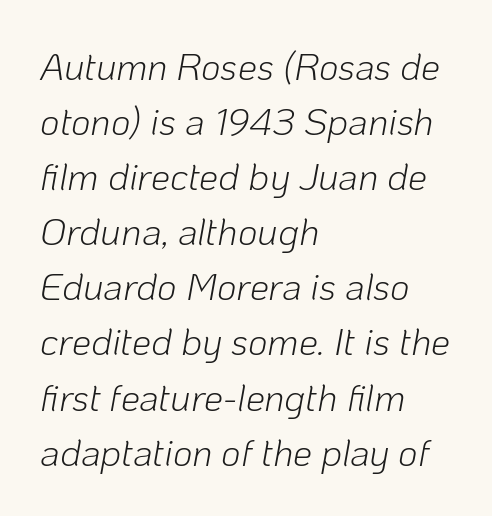
These lines keep a tight, regular rhythm from letter to letter. Visually the block forms a straight wall on the left and a jagged coastline on the right. Descender tails drop into unmarked territory. What's the leading like? Ordinary, nothing unusual. The face used here is proportionally spaced, like ordinary book or web type.
